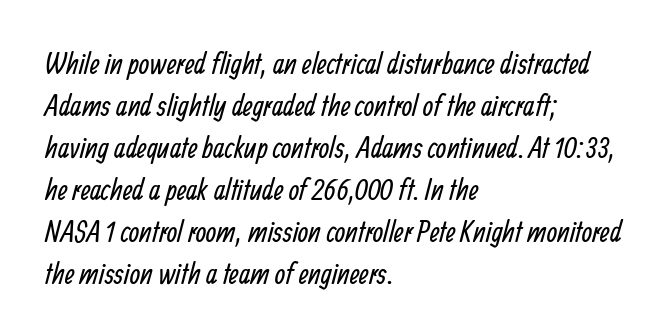
Q: Is the text bold? A: No.
Q: Is the typeface a serif or a sans-serif typeface? A: Sans-serif.
Q: Is the text underlined? A: No.
Q: How is the paragraph aligned? A: Left-aligned.
Q: Is the spacing between letters normal or unusually wide? A: Normal.
Q: Is the spacing between lines tight, normal or loose? A: Normal.
Q: Width (condensed, normal, or wide)? A: Condensed.
Q: Stroke contrast? A: Low.
Q: x-height? A: Medium.
Q: Monospaced? A: No.
